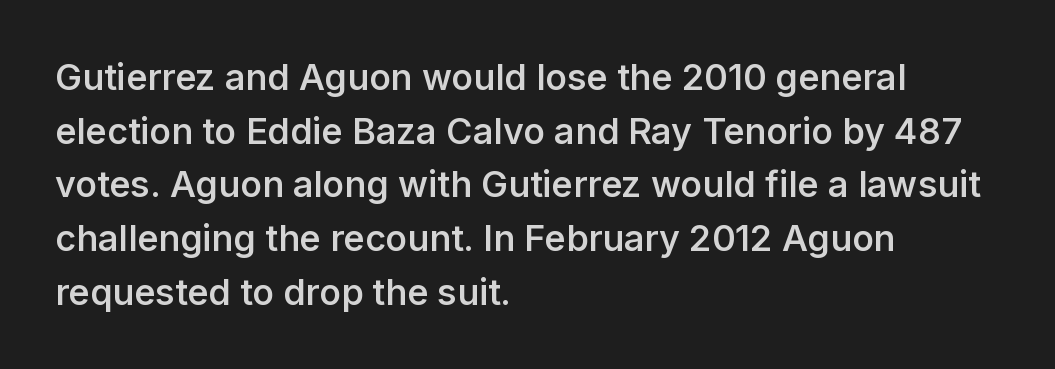
Q: Is the text bold? A: Semi-bold.
Q: Is the text italic (slanted)? A: No, it is upright.
Q: Is the typeface a serif or a sans-serif typeface? A: Sans-serif.
Q: Is the text underlined? A: No.
Q: How is the paragraph aligned? A: Left-aligned.
Q: Is the spacing between letters normal or unusually wide? A: Normal.
Q: Is the spacing between lines tight, normal or loose? A: Normal.
Q: Width (condensed, normal, or wide)? A: Normal.
Q: Stroke contrast? A: Low.
Q: x-height? A: Medium.
Q: Monospaced? A: No.
